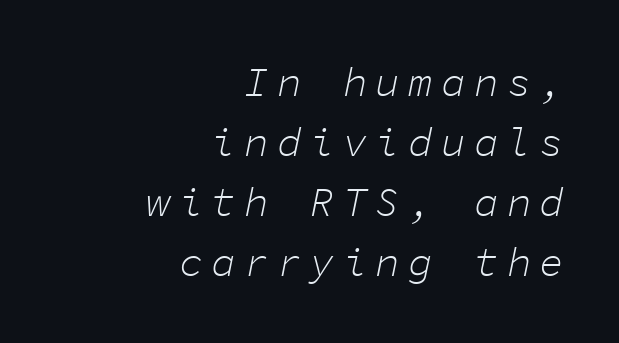
The image shows 41 px light type, italic (leaning right), monospaced; set right-aligned, normal line spacing (1.46x), unusually wide letter spacing (+0.2 em), not underlined; low stroke contrast and a medium x-height.
